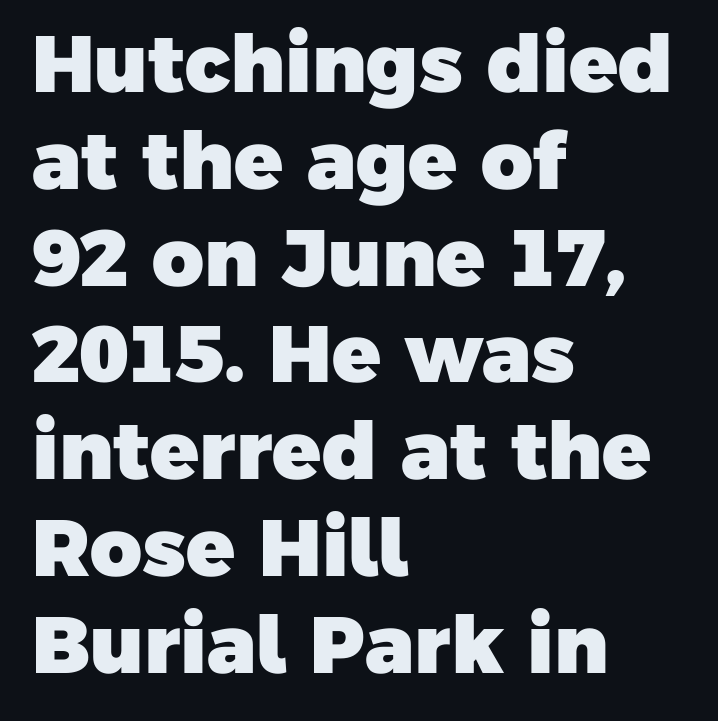
A typesetter would label this face a sans. Bare-footed words on every line. Standard letterfit; no display-style spreading of the glyphs. The passage is arranged the way most books set body copy — flush left.
